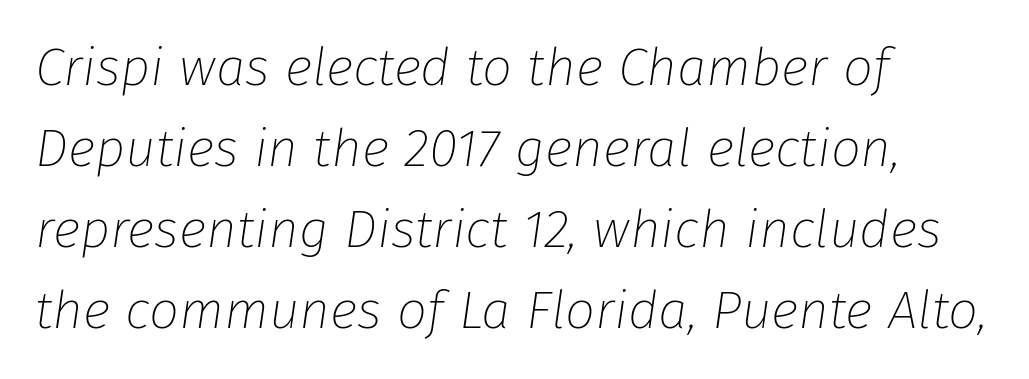
The image shows 53 px thin type, italic (leaning right); set left-aligned, normal line spacing (1.53x), normal letter spacing, not underlined; low stroke contrast and a medium x-height.
